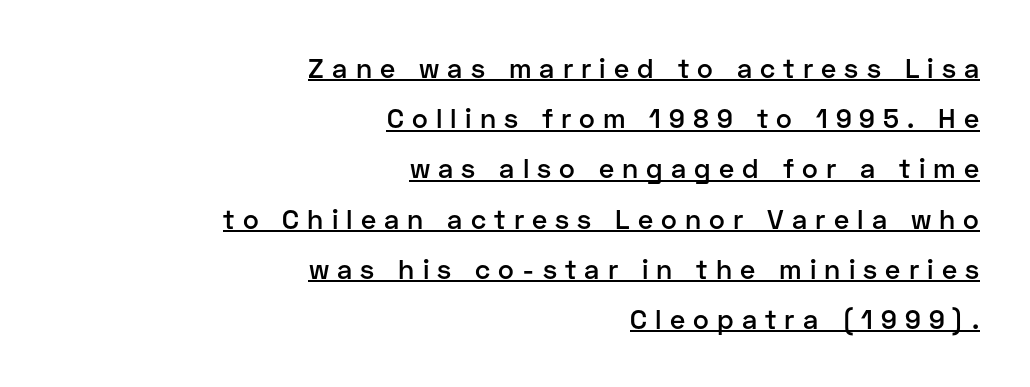
The image shows 27 px text type, upright; set right-aligned, line spacing 1.86x, unusually wide letter spacing (+0.3 em), underlined.
